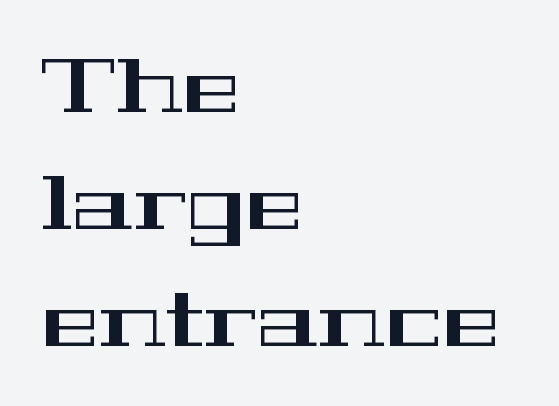
{"serif": "yes", "italic": "no", "width": "wide", "stroke_contrast": "high", "x_height": "medium", "monospaced": "no", "underline": "no", "align": "left", "line_spacing": "normal", "line_spacing_ratio": 1.52, "letter_spacing": "normal", "letter_spacing_em": 0.0, "glyph_px": 77}
